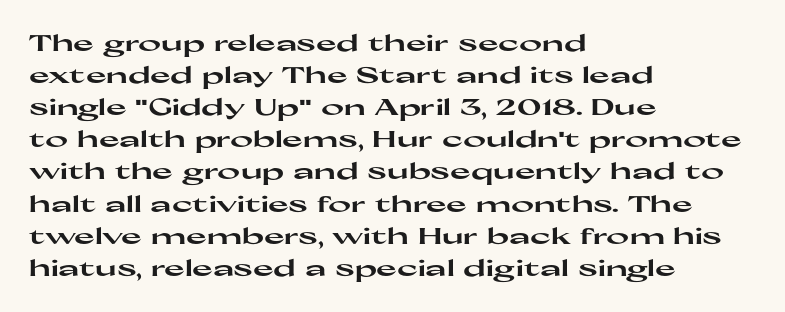
The image shows 22 px bold type, upright; set left-aligned, normal line spacing (1.46x), normal letter spacing, not underlined.
